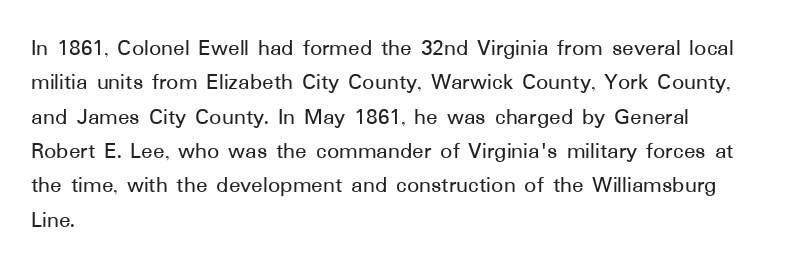
The rows are spaced the way most documents space them. Italic: no, the glyphs are upright roman. Reading down the block, your eye returns to a fixed left position each line. The words here are not underlined. Nothing unusual about the tracking: characters are spaced as the font intends.
